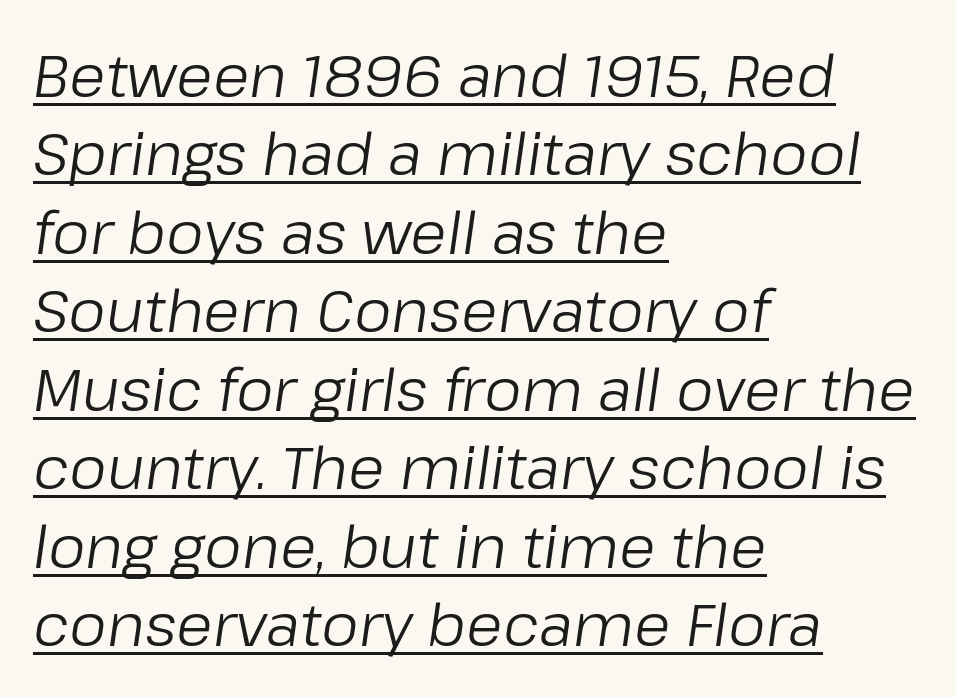
Q: Is the text bold? A: No.
Q: Is the text italic (slanted)? A: Yes, it leans right by about 8 degrees.
Q: Is the text underlined? A: Yes.
Q: How is the paragraph aligned? A: Left-aligned.
Q: Is the spacing between letters normal or unusually wide? A: Normal.
Q: Is the spacing between lines tight, normal or loose? A: Normal.
Q: Width (condensed, normal, or wide)? A: Normal.
Q: Stroke contrast? A: Low.
Q: x-height? A: Medium.
Q: Monospaced? A: No.
